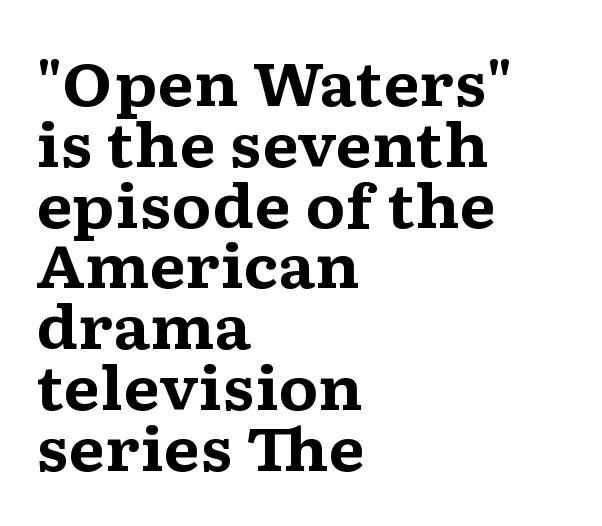
{"serif": "yes", "italic": "no", "bold": "yes", "weight": "bold", "width": "wide", "stroke_contrast": "medium", "x_height": "medium", "monospaced": "no", "underline": "no", "align": "left", "line_spacing": "tight", "line_spacing_ratio": 1.03, "letter_spacing": "normal", "letter_spacing_em": 0.0, "glyph_px": 59}
